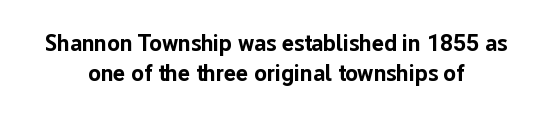
The image shows 23 px bold type, upright; set centered, normal line spacing (1.29x), normal letter spacing, not underlined.
